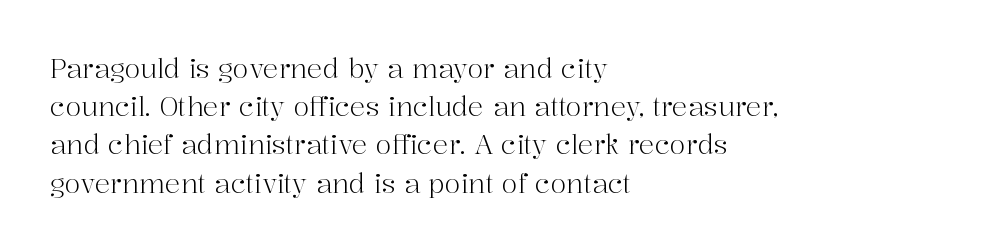
The image shows 26 px text type, upright; set left-aligned, normal line spacing (1.47x), normal letter spacing, not underlined.
